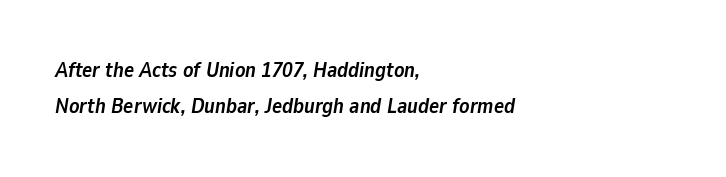
The image shows 21 px bold type, italic (leaning right); set left-aligned, line spacing 1.72x, normal letter spacing, not underlined.
